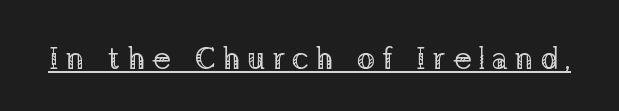
Q: Is the text bold? A: No.
Q: Is the text italic (slanted)? A: No, it is upright.
Q: Is the typeface a serif or a sans-serif typeface? A: Serif.
Q: Is the text underlined? A: Yes.
Q: Is the spacing between letters normal or unusually wide? A: Unusually wide.
Q: Width (condensed, normal, or wide)? A: Normal.
Q: Stroke contrast? A: Low.
Q: x-height? A: Medium.
Q: Monospaced? A: No.
